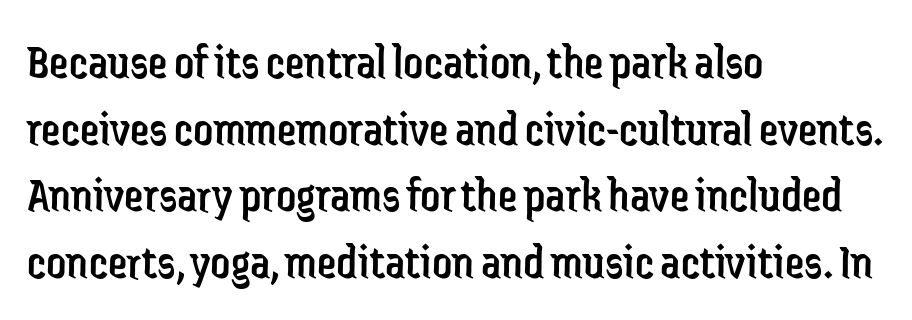
The image shows 49 px regular-weight, condensed sans-serif type, upright; set left-aligned, normal line spacing (1.36x), normal letter spacing, not underlined; low stroke contrast and a medium x-height.
